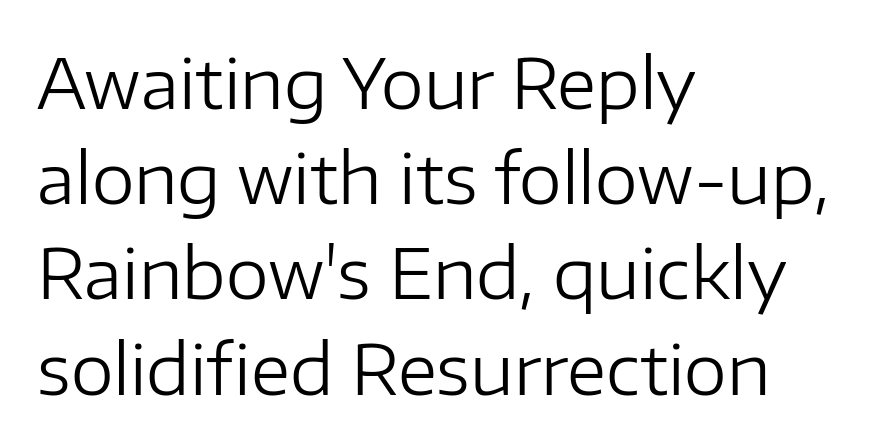
Q: Is the text bold? A: No.
Q: Is the text italic (slanted)? A: No, it is upright.
Q: Is the typeface a serif or a sans-serif typeface? A: Sans-serif.
Q: Is the text underlined? A: No.
Q: How is the paragraph aligned? A: Left-aligned.
Q: Is the spacing between letters normal or unusually wide? A: Normal.
Q: Is the spacing between lines tight, normal or loose? A: Normal.
Q: Width (condensed, normal, or wide)? A: Normal.
Q: Stroke contrast? A: Low.
Q: x-height? A: Medium.
Q: Monospaced? A: No.
